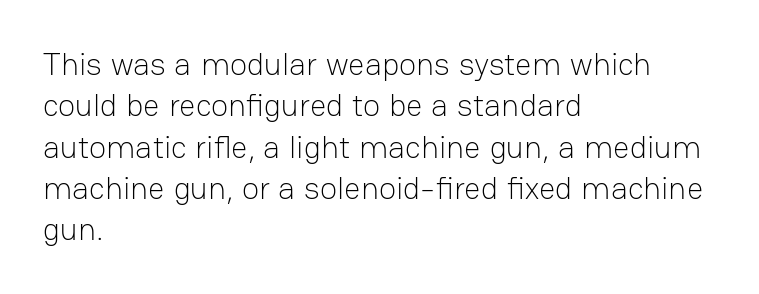
A quiet, ordinary-to-light weight characterises the typeface. The gap between lines stays unmarked. In terms of letterform style, serifs are entirely absent. Reading down the block, your eye returns to a fixed left position each line. Each letter keeps its own natural width here, so spacing adapts to shape. Letter spacing: default.
